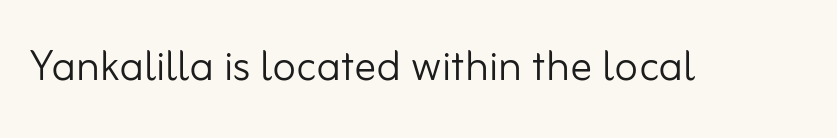
Q: Is the text bold? A: No.
Q: Is the text italic (slanted)? A: No, it is upright.
Q: Is the typeface a serif or a sans-serif typeface? A: Sans-serif.
Q: Is the text underlined? A: No.
Q: Is the spacing between letters normal or unusually wide? A: Normal.
Q: Width (condensed, normal, or wide)? A: Normal.
Q: Stroke contrast? A: Low.
Q: x-height? A: Small.
Q: Monospaced? A: No.
